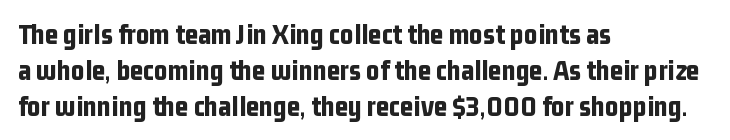
The passage shown is typeset with a sans-serif family. You could call the tracking neutral — neither tight nor loose. These lines are rendered in a variable-pitch font. Nope, not italic — everything's standing straight.
